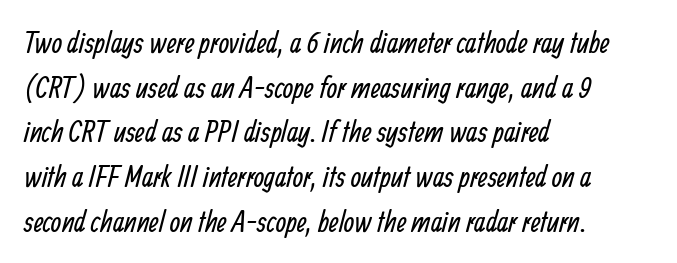
Q: Is the text bold? A: No.
Q: Is the typeface a serif or a sans-serif typeface? A: Sans-serif.
Q: Is the text underlined? A: No.
Q: How is the paragraph aligned? A: Left-aligned.
Q: Is the spacing between letters normal or unusually wide? A: Normal.
Q: Is the spacing between lines tight, normal or loose? A: Normal.
Q: Width (condensed, normal, or wide)? A: Condensed.
Q: Stroke contrast? A: Low.
Q: x-height? A: Medium.
Q: Monospaced? A: No.
